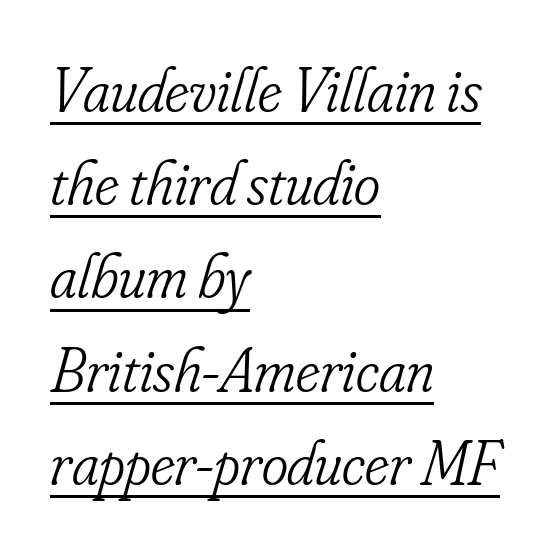
Q: Is the text bold? A: No.
Q: Is the text italic (slanted)? A: Yes, it leans right by about 16 degrees.
Q: Is the typeface a serif or a sans-serif typeface? A: Serif.
Q: Is the text underlined? A: Yes.
Q: How is the paragraph aligned? A: Left-aligned.
Q: Is the spacing between letters normal or unusually wide? A: Normal.
Q: Is the spacing between lines tight, normal or loose? A: Normal.
Q: Width (condensed, normal, or wide)? A: Condensed.
Q: Stroke contrast? A: Low.
Q: x-height? A: Small.
Q: Monospaced? A: No.
